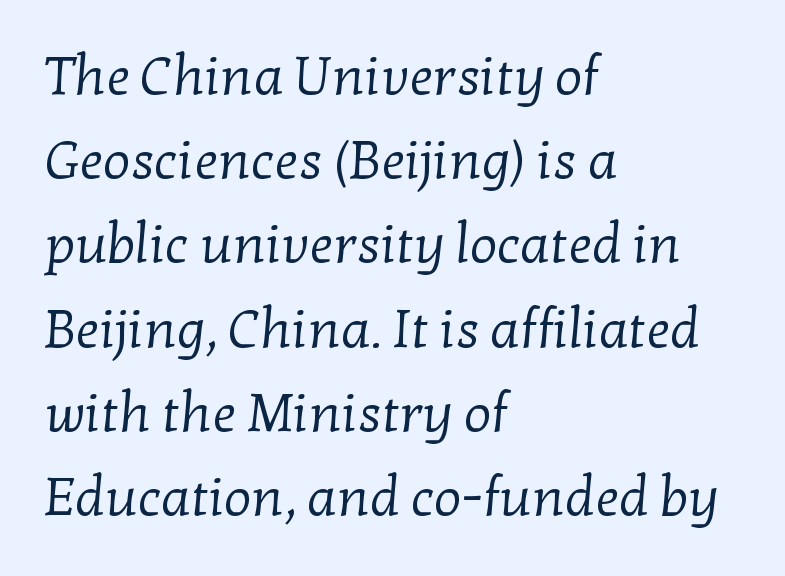
{"serif": "yes", "bold": "no", "weight": "regular", "width": "normal", "stroke_contrast": "low", "x_height": "medium", "monospaced": "no", "underline": "no", "align": "left", "line_spacing": "normal", "line_spacing_ratio": 1.56, "letter_spacing": "normal", "letter_spacing_em": 0.0, "glyph_px": 54}
